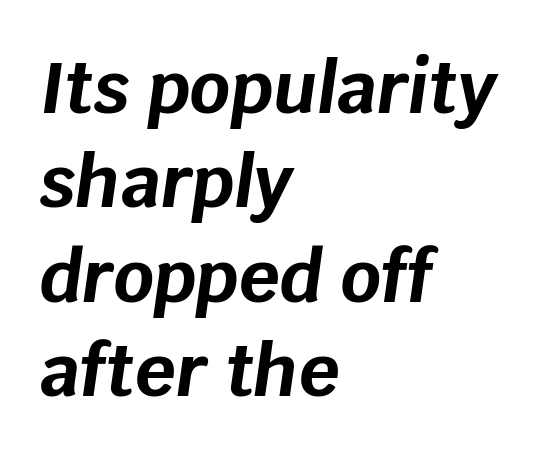
Q: Is the text bold? A: Yes.
Q: Is the text italic (slanted)? A: Yes, it leans right by about 8 degrees.
Q: Is the text underlined? A: No.
Q: How is the paragraph aligned? A: Left-aligned.
Q: Is the spacing between letters normal or unusually wide? A: Normal.
Q: Is the spacing between lines tight, normal or loose? A: Normal.
Q: Width (condensed, normal, or wide)? A: Normal.
Q: Stroke contrast? A: Low.
Q: x-height? A: Large.
Q: Monospaced? A: No.
